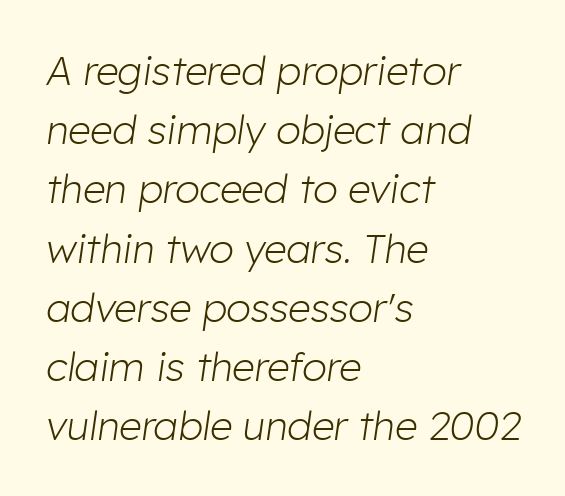
{"italic": "yes", "lean": "right", "slant_degrees": 8, "bold": "no", "weight": "light", "width": "normal", "stroke_contrast": "low", "x_height": "medium", "monospaced": "no", "underline": "no", "align": "left", "line_spacing": "normal", "line_spacing_ratio": 1.48, "letter_spacing": "normal", "letter_spacing_em": 0.0, "glyph_px": 40}
